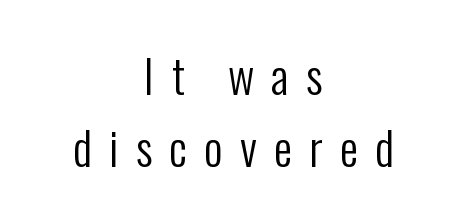
Q: Is the text bold? A: No.
Q: Is the text italic (slanted)? A: No, it is upright.
Q: Is the typeface a serif or a sans-serif typeface? A: Sans-serif.
Q: Is the text underlined? A: No.
Q: How is the paragraph aligned? A: Centered.
Q: Is the spacing between letters normal or unusually wide? A: Unusually wide.
Q: Is the spacing between lines tight, normal or loose? A: Normal.
Q: Width (condensed, normal, or wide)? A: Condensed.
Q: Stroke contrast? A: Low.
Q: x-height? A: Medium.
Q: Monospaced? A: No.
